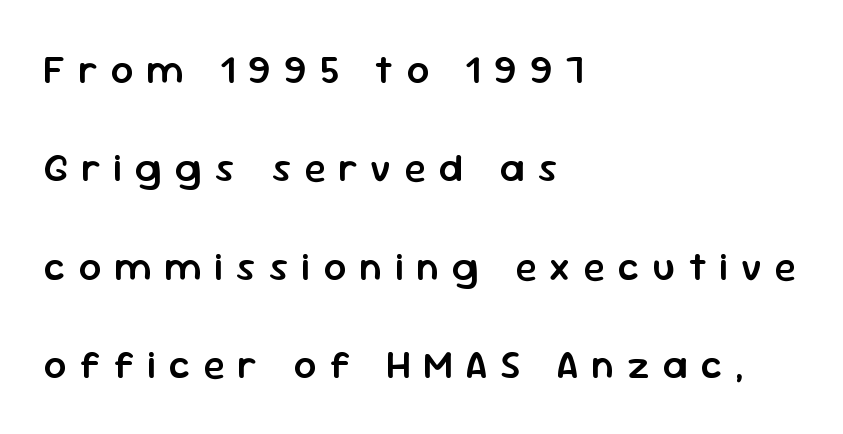
The letters stand upright; this is a roman face. Its strokes are somewhat broadened, the hallmark of semibold type. This rendering features lettering with no underline. This sample has the flowing, uneven cadence of proportional lettering. The lines are quadded left. This sample trades compactness for vertical openness between lines.
